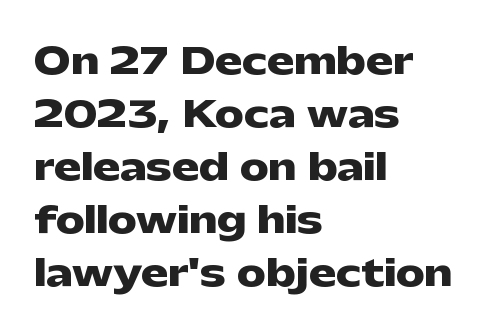
The image shows 36 px heavy, wide sans-serif type, upright; set left-aligned, normal line spacing (1.47x), normal letter spacing, not underlined; low stroke contrast and a medium x-height.
